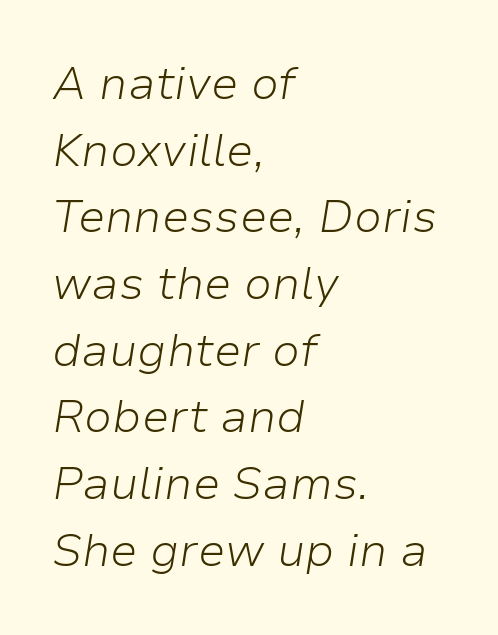
{"italic": "yes", "lean": "right", "slant_degrees": 9, "bold": "no", "weight": "light", "width": "normal", "stroke_contrast": "low", "x_height": "medium", "monospaced": "no", "underline": "no", "align": "left", "line_spacing": "normal", "line_spacing_ratio": 1.45, "letter_spacing": "normal", "letter_spacing_em": 0.0, "glyph_px": 46}
